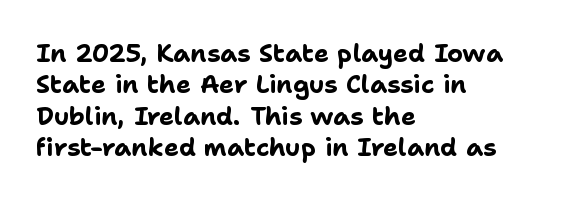
Horizontal alignment here is leftward, the default for most running prose. These lines were composed using upright roman letters. Quick note: underline off. Words appear dense and cohesive because spacing is normal. Honestly, the row spacing looks completely unremarkable. Heft: maximum for text — a bold.
